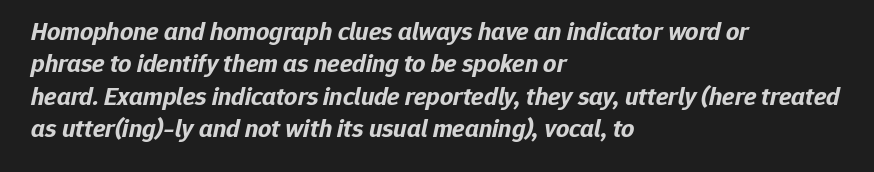
{"italic": "yes", "lean": "right", "slant_degrees": 12, "bold": "yes", "underline": "no", "align": "left", "line_spacing": "normal", "line_spacing_ratio": 1.25, "letter_spacing": "normal", "letter_spacing_em": 0.0, "glyph_px": 26}
